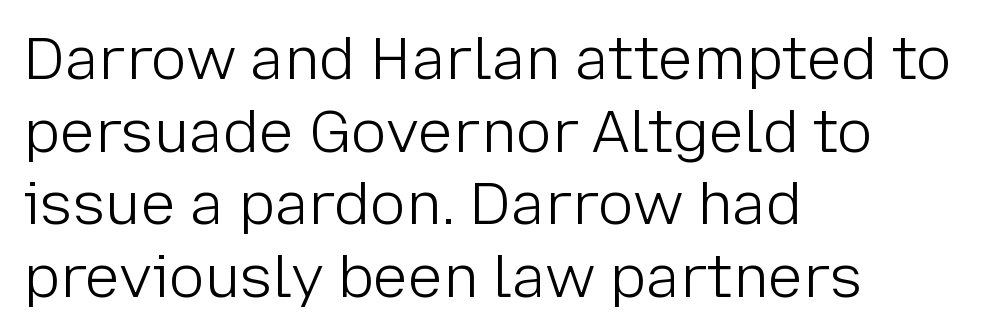
Q: Is the text bold? A: No.
Q: Is the text italic (slanted)? A: No, it is upright.
Q: Is the typeface a serif or a sans-serif typeface? A: Sans-serif.
Q: Is the text underlined? A: No.
Q: How is the paragraph aligned? A: Left-aligned.
Q: Is the spacing between letters normal or unusually wide? A: Normal.
Q: Width (condensed, normal, or wide)? A: Normal.
Q: Stroke contrast? A: Low.
Q: x-height? A: Medium.
Q: Monospaced? A: No.
